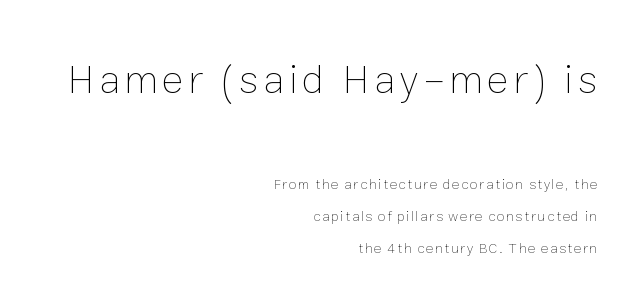
The image shows 41 px thin type, upright; set right-aligned, loose line spacing (2.31x), not underlined; the first (top) block is 2.93x larger; low stroke contrast and a medium x-height.
